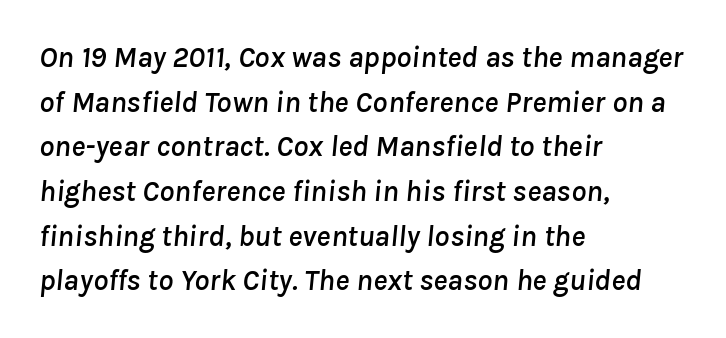
Q: Is the text italic (slanted)? A: Yes, it leans right by about 8 degrees.
Q: Is the text underlined? A: No.
Q: How is the paragraph aligned? A: Left-aligned.
Q: Is the spacing between letters normal or unusually wide? A: Normal.
Q: Is the spacing between lines tight, normal or loose? A: Normal.
Q: Width (condensed, normal, or wide)? A: Normal.
Q: Stroke contrast? A: Low.
Q: x-height? A: Medium.
Q: Monospaced? A: No.
